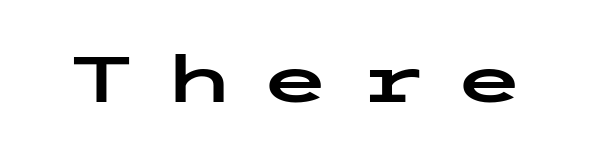
{"serif": "no", "italic": "no", "width": "wide", "stroke_contrast": "low", "x_height": "medium", "underline": "no", "letter_spacing": "wide", "letter_spacing_em": 0.41, "glyph_px": 64}
